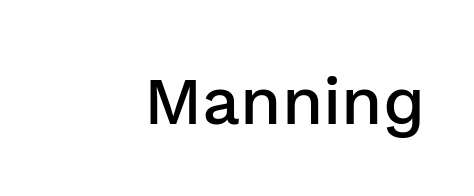
Q: Is the text bold? A: Semi-bold.
Q: Is the text italic (slanted)? A: No, it is upright.
Q: Is the typeface a serif or a sans-serif typeface? A: Sans-serif.
Q: Is the text underlined? A: No.
Q: How is the paragraph aligned? A: Right-aligned.
Q: Is the spacing between letters normal or unusually wide? A: Normal.
Q: Width (condensed, normal, or wide)? A: Normal.
Q: Stroke contrast? A: Low.
Q: x-height? A: Medium.
Q: Monospaced? A: No.
